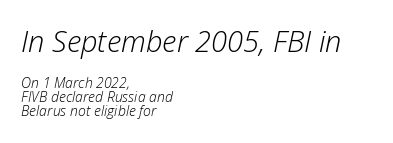
Q: Is the text bold? A: No.
Q: Is the text italic (slanted)? A: Yes, it leans right by about 12 degrees.
Q: Is the text underlined? A: No.
Q: How is the paragraph aligned? A: Left-aligned.
Q: Is the spacing between letters normal or unusually wide? A: Normal.
Q: Is the spacing between lines tight, normal or loose? A: Tight.
Q: Which block of text is set in a larger size, the first (top) or the second (bottom)? A: The first (top) one.
Q: Width (condensed, normal, or wide)? A: Normal.
Q: Stroke contrast? A: Low.
Q: x-height? A: Medium.
Q: Monospaced? A: No.
